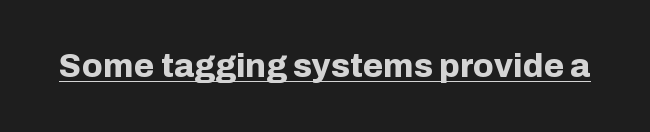
You can tell from the bare stems that sans-serif type was used. These lines carry a lot of weight — the face is fully bold. The letters sit at their default tracking, neither squeezed nor spread. Varying glyph widths throughout — classic text-font behaviour. Quick note: underline on.
